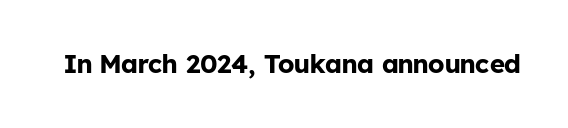
{"italic": "no", "bold": "yes", "underline": "no", "letter_spacing": "normal", "letter_spacing_em": 0.0, "glyph_px": 26}
